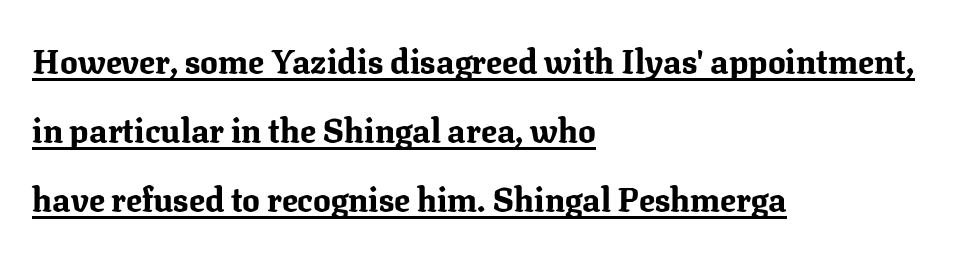
{"serif": "yes", "italic": "no", "bold": "yes", "weight": "bold", "width": "normal", "stroke_contrast": "medium", "x_height": "medium", "monospaced": "no", "underline": "yes", "align": "left", "line_spacing": "loose", "line_spacing_ratio": 2.09, "letter_spacing": "normal", "letter_spacing_em": 0.0, "glyph_px": 33}
